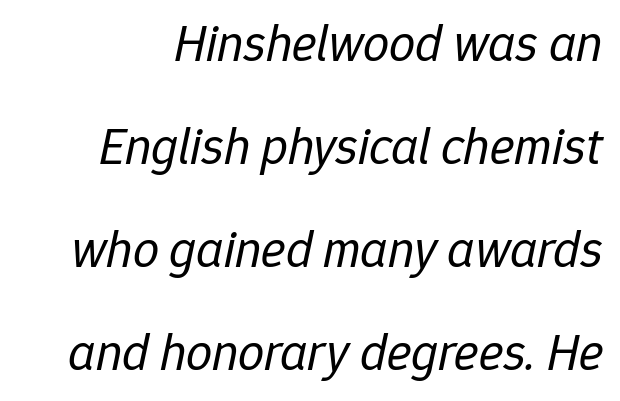
No extra tracking has been applied to these lines. Designer's note — italics engaged. Regarding leading, the lines here are spaced well apart. The weight would be labelled regular, book, light, or lighter still. Is this a fixed-width face? No — the glyphs have proportional, varying widths. The foot of each line stays bare and open.
